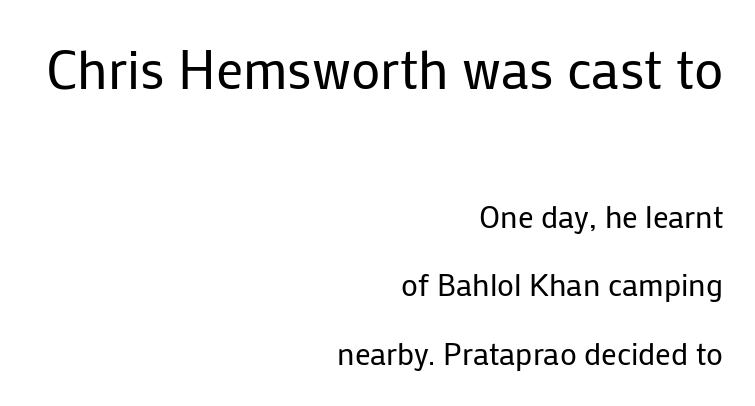
The image shows 54 px regular-weight sans-serif type, upright; set right-aligned, loose line spacing (2.21x), normal letter spacing, not underlined; the first (top) block is 1.74x larger; low stroke contrast and a medium x-height.
